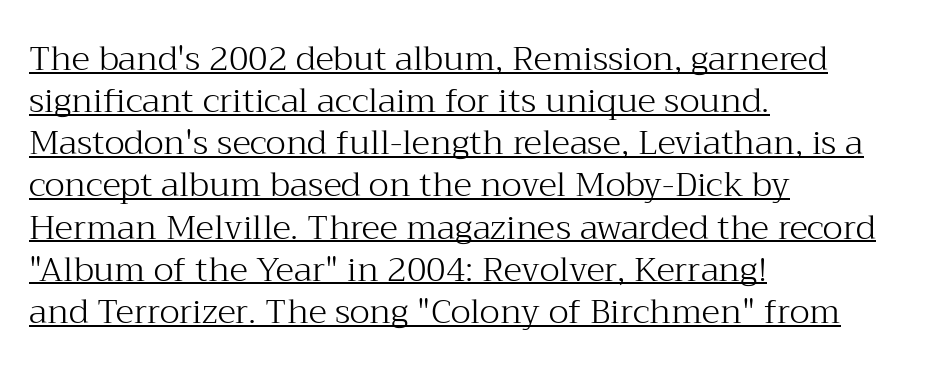
Q: Is the text bold? A: No.
Q: Is the text italic (slanted)? A: No, it is upright.
Q: Is the typeface a serif or a sans-serif typeface? A: Serif.
Q: Is the text underlined? A: Yes.
Q: How is the paragraph aligned? A: Left-aligned.
Q: Is the spacing between letters normal or unusually wide? A: Normal.
Q: Width (condensed, normal, or wide)? A: Normal.
Q: Stroke contrast? A: Medium.
Q: x-height? A: Medium.
Q: Monospaced? A: No.
